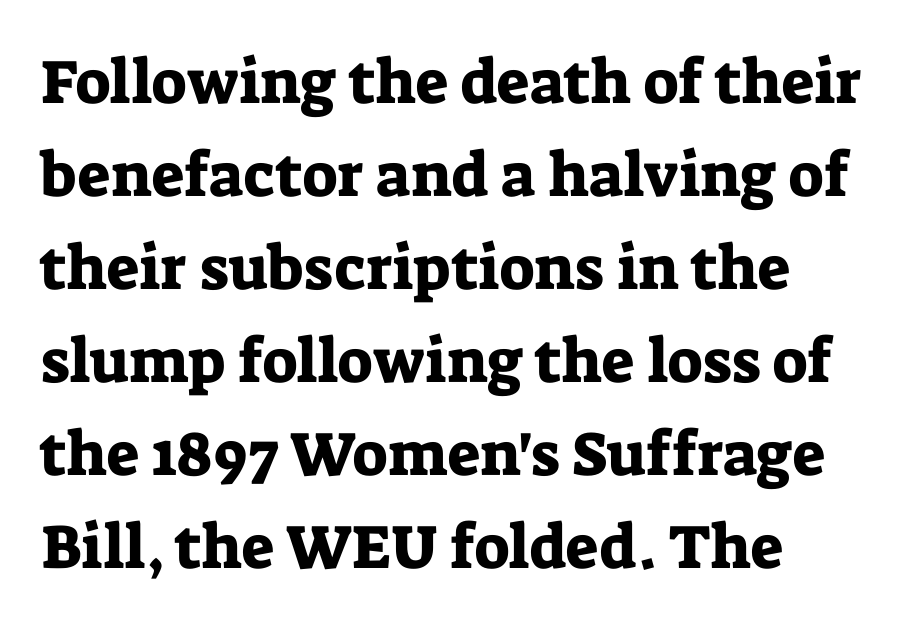
The image shows 62 px serif type, upright; set left-aligned, normal line spacing (1.5x), normal letter spacing, not underlined; low stroke contrast and a medium x-height.
